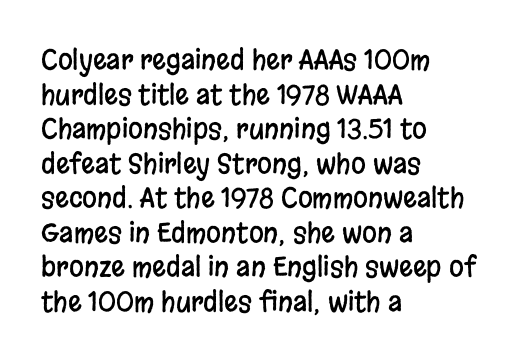
You could call the tracking neutral — neither tight nor loose. Interline gaps are of average width in this sample. The zone under the glyphs is completely vacant. A classic flush-left, rag-right setting is used for this passage. Style check: upright.
